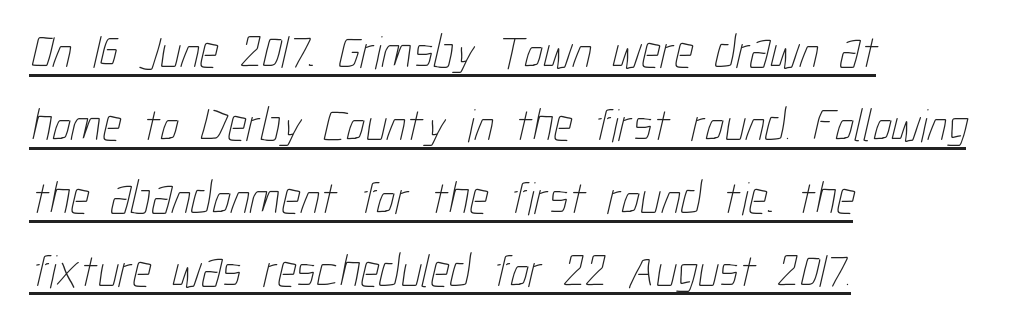
These characters rest on top of a visible drawn line. Horizontally, the lines are justified to the leading edge only. Here the glyphs are tracked normally, forming tight word shapes. Each letter keeps its own natural width here, so spacing adapts to shape. If you measured baseline to baseline, you'd find a middling distance.
